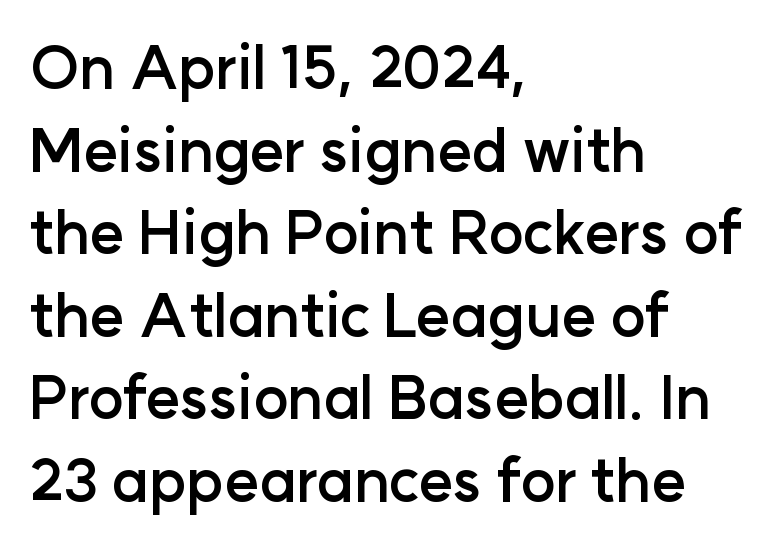
{"serif": "no", "italic": "no", "bold": "yes", "weight": "semibold", "width": "normal", "stroke_contrast": "low", "x_height": "medium", "monospaced": "no", "underline": "no", "align": "left", "line_spacing": "normal", "line_spacing_ratio": 1.4, "letter_spacing": "normal", "letter_spacing_em": 0.0, "glyph_px": 59}
